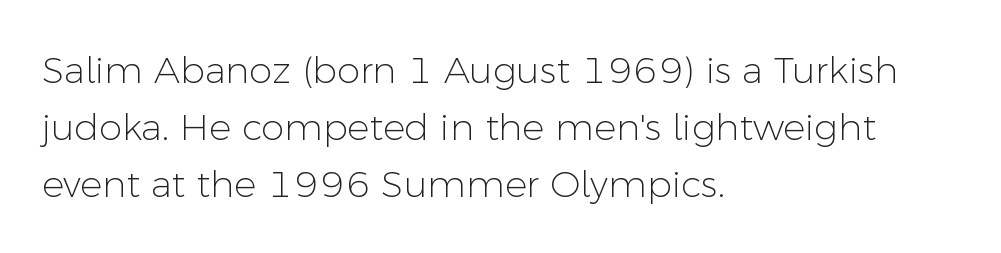
The lines in this sample share a left origin and differ only in where they stop. Default kerning and tracking; the words read as compact shapes. The font's upright variant was chosen for this text. The cut favours lightness, reaching ordinary text weight at its darkest.
